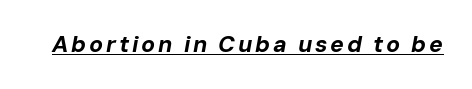
Q: Is the text bold? A: Yes.
Q: Is the text italic (slanted)? A: Yes, it leans right by about 10 degrees.
Q: Is the text underlined? A: Yes.
